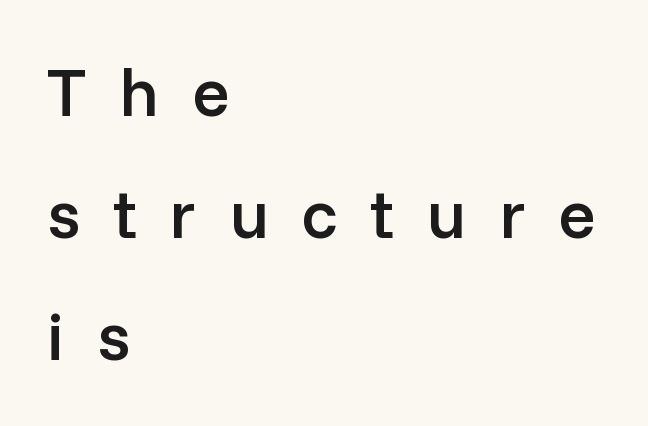
A clean baseline with only descenders dipping below it. The letters stand straight up with perfectly vertical stems. A student would call this left alignment; a typographer would say flush left, rag right. Does the type have serifs? No, each stem ends abruptly.
